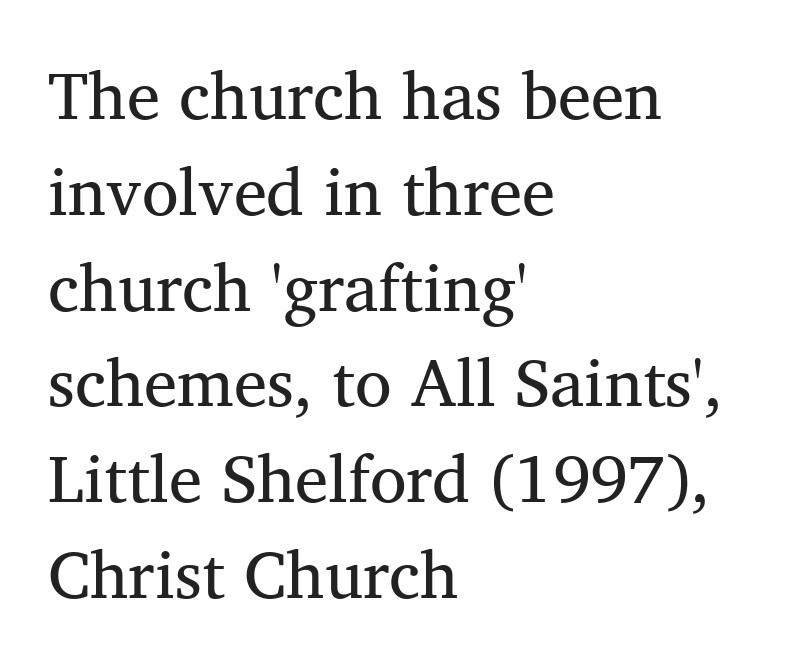
These lines are composed in type with serifs. These lines are set flush left with a ragged right edge. Observe the ordinary spacing: letters are neighbours, not strangers. Ordinary non-slanted type is in use. The letters advance in unequal steps, a hallmark of proportional type. Descenders hang freely into open space.
